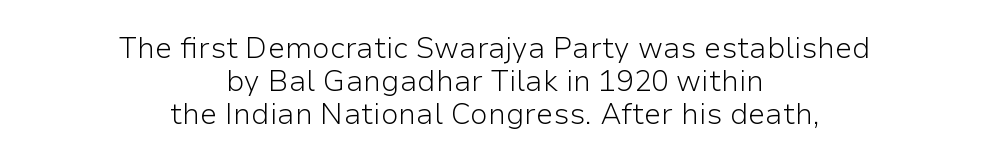
{"serif": "no", "italic": "no", "bold": "no", "weight": "light", "width": "normal", "stroke_contrast": "low", "x_height": "medium", "monospaced": "no", "underline": "no", "align": "center", "line_spacing": "tight", "line_spacing_ratio": 1.13, "letter_spacing": "normal", "letter_spacing_em": 0.0, "glyph_px": 29}
